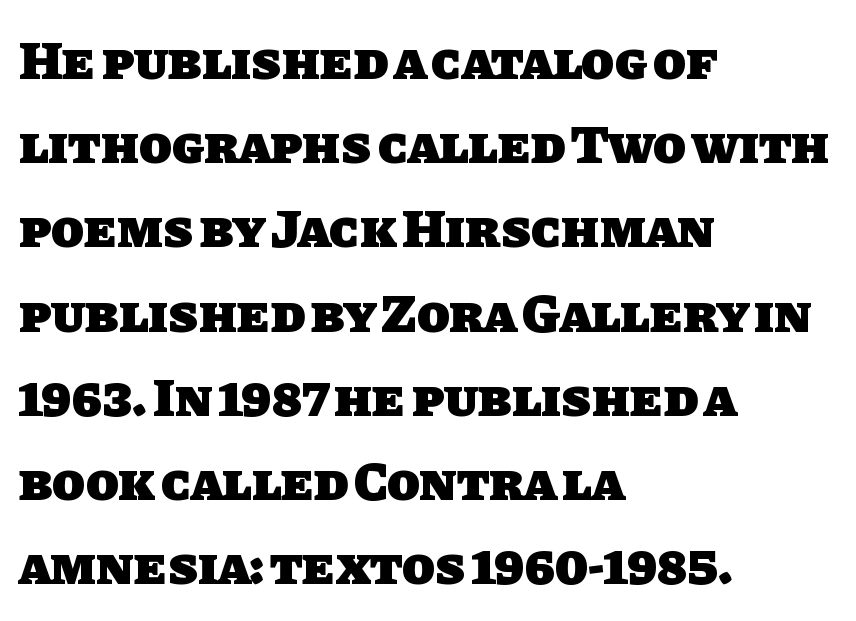
A sans-serif font was chosen for this passage. Do the characters align in a grid? No, the font is proportional. Students, this is bold: see how much ink each stroke carries. This rendering uses left alignment, leaving the right contour irregular.
